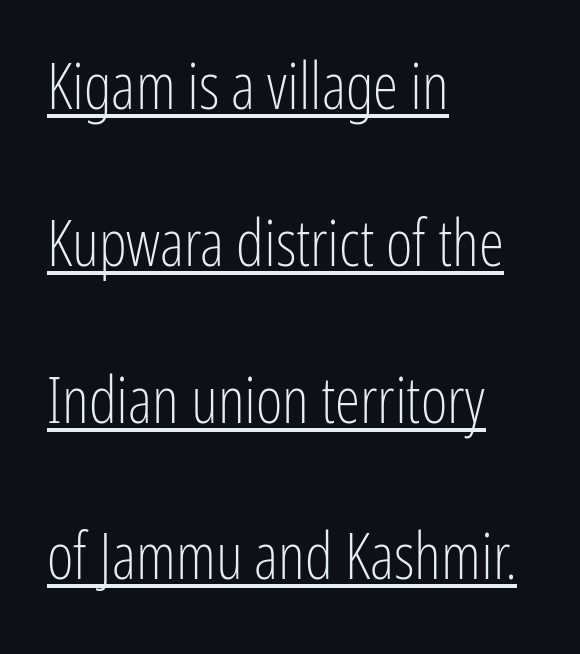
Q: Is the text bold? A: No.
Q: Is the text italic (slanted)? A: No, it is upright.
Q: Is the typeface a serif or a sans-serif typeface? A: Sans-serif.
Q: Is the text underlined? A: Yes.
Q: How is the paragraph aligned? A: Left-aligned.
Q: Is the spacing between letters normal or unusually wide? A: Normal.
Q: Is the spacing between lines tight, normal or loose? A: Loose.
Q: Width (condensed, normal, or wide)? A: Condensed.
Q: Stroke contrast? A: Low.
Q: x-height? A: Medium.
Q: Monospaced? A: No.
